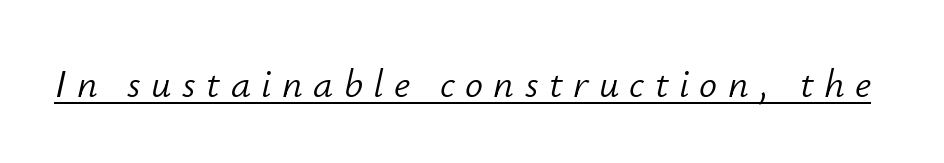
{"italic": "yes", "lean": "right", "slant_degrees": 12, "bold": "no", "weight": "light", "width": "normal", "stroke_contrast": "low", "x_height": "small", "monospaced": "no", "underline": "yes", "letter_spacing": "wide", "letter_spacing_em": 0.26, "glyph_px": 40}
